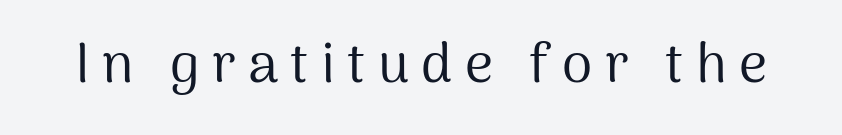
The image shows 55 px regular-weight sans-serif type, upright; set unusually wide letter spacing (+0.22 em), not underlined; medium stroke contrast and a medium x-height.
